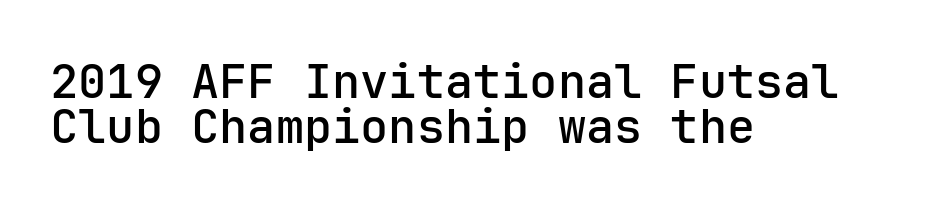
{"serif": "no", "italic": "no", "bold": "semi", "weight": "semibold", "width": "normal", "stroke_contrast": "low", "x_height": "medium", "underline": "no", "align": "left", "line_spacing": "tight", "line_spacing_ratio": 0.96, "letter_spacing": "normal", "letter_spacing_em": 0.0, "glyph_px": 47}
